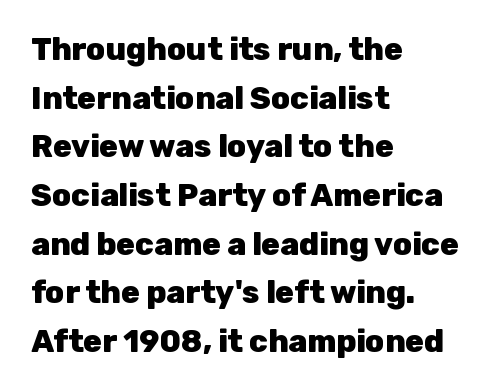
Q: Is the text bold? A: Yes.
Q: Is the text italic (slanted)? A: No, it is upright.
Q: Is the typeface a serif or a sans-serif typeface? A: Sans-serif.
Q: Is the text underlined? A: No.
Q: How is the paragraph aligned? A: Left-aligned.
Q: Is the spacing between letters normal or unusually wide? A: Normal.
Q: Is the spacing between lines tight, normal or loose? A: Normal.
Q: Width (condensed, normal, or wide)? A: Normal.
Q: Stroke contrast? A: Low.
Q: x-height? A: Medium.
Q: Monospaced? A: No.
